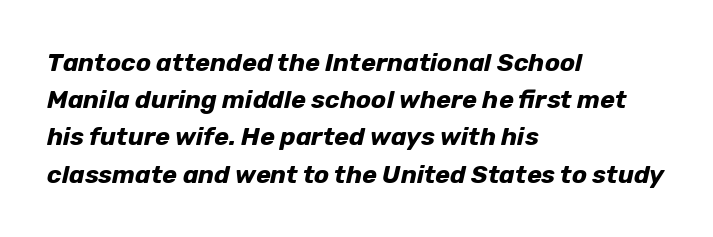
The image shows 25 px bold type, italic (leaning right); set left-aligned, normal line spacing (1.49x), normal letter spacing, not underlined.
